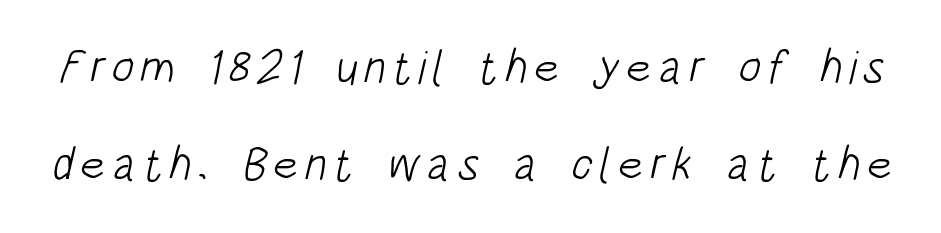
The passage shown is typed in a proportional face where columns would drift. The baseline area is clear. The block of text is sparse from top to bottom, with ample space between rows. Heaviness? Minimal to ordinary, like unemphasized prose.
